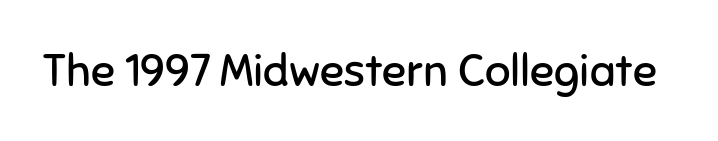
Look at the tracking — it's just the regular setting, nothing added. To sum up the face: it is a sans, with no serifs. Varying glyph widths throughout — classic text-font behaviour. Weight class: somewhere from thin through regular. Lines of text with bare space underneath.
